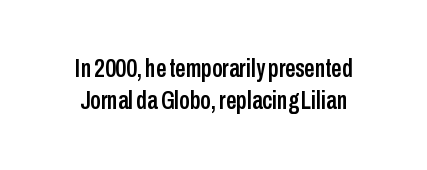
{"italic": "no", "underline": "no", "line_spacing_ratio": 1.24, "letter_spacing": "normal", "letter_spacing_em": 0.0, "glyph_px": 26}
